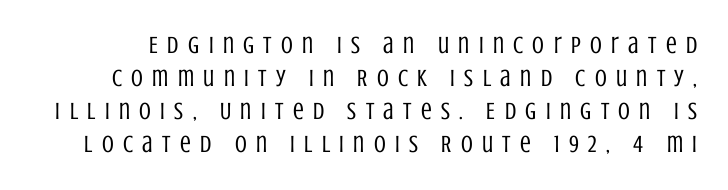
No letter is thick-stroked: the sample isn't bold. Whoever set this chose a conventional vertical rhythm. Upright lettering throughout. Descenders hang freely into open space. The letterforms stand isolated, each surrounded by extra space.
